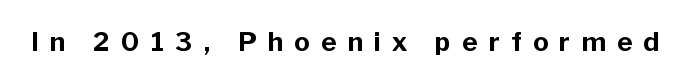
{"italic": "no", "bold": "yes", "underline": "no", "letter_spacing": "wide", "letter_spacing_em": 0.43, "glyph_px": 26}
